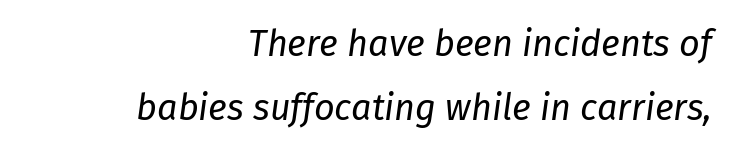
The image shows 36 px regular-weight type, italic (leaning right); set right-aligned, line spacing 1.78x, normal letter spacing, not underlined; low stroke contrast and a medium x-height.
